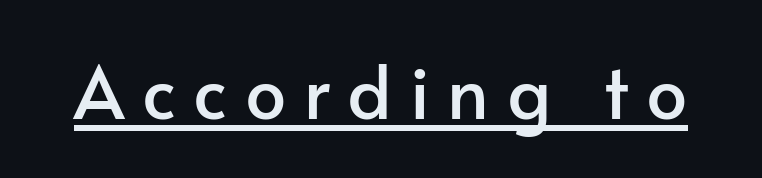
Beneath each row of characters lies a ruled line. The glyphs in this specimen are sans serif. The specimen reads as upright at a glance. Tracking value appears strongly positive — letters spread wide. Is this a fixed-width face? No — the glyphs have proportional, varying widths.
